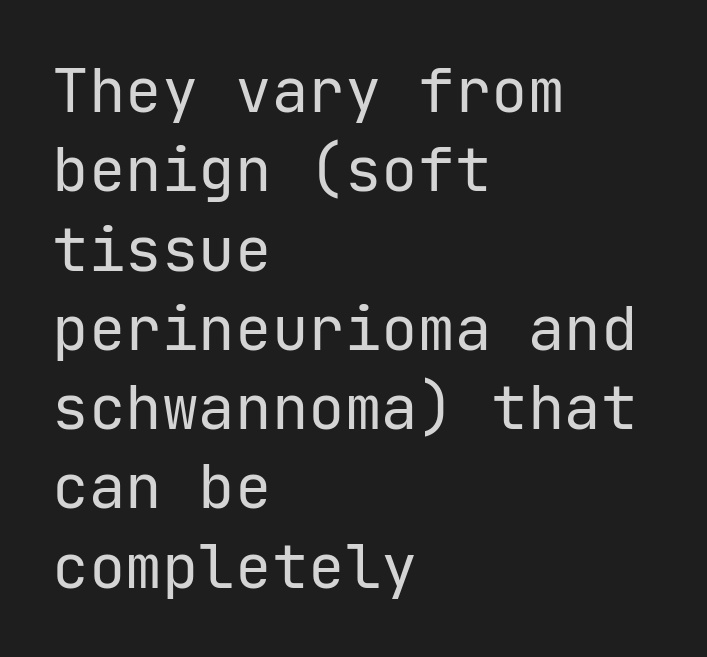
The image shows 61 px regular-weight sans-serif type, upright, monospaced; set left-aligned, normal line spacing (1.3x), normal letter spacing, not underlined; low stroke contrast and a medium x-height.
